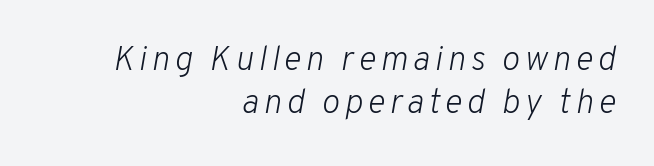
{"italic": "yes", "lean": "right", "slant_degrees": 10, "bold": "no", "weight": "light", "width": "normal", "stroke_contrast": "low", "x_height": "medium", "monospaced": "no", "underline": "no", "align": "right", "line_spacing": "normal", "line_spacing_ratio": 1.26, "glyph_px": 34}
